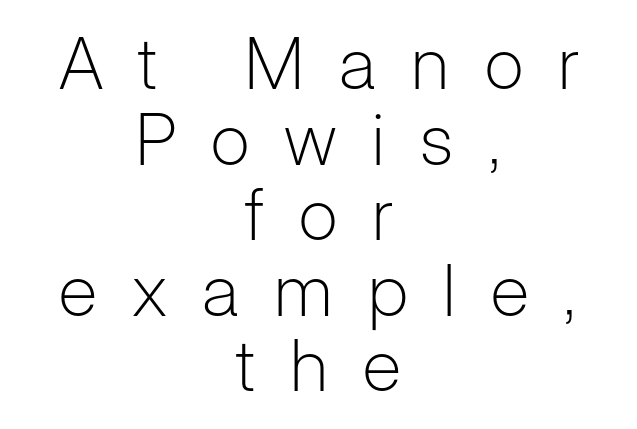
{"serif": "no", "italic": "no", "bold": "no", "weight": "light", "width": "normal", "stroke_contrast": "low", "x_height": "medium", "monospaced": "no", "underline": "no", "align": "center", "line_spacing": "tight", "line_spacing_ratio": 1.05, "letter_spacing": "wide", "letter_spacing_em": 0.49, "glyph_px": 72}
